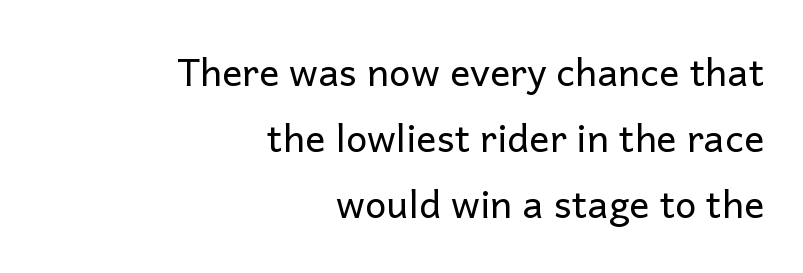
{"serif": "no", "italic": "no", "bold": "no", "weight": "regular", "width": "normal", "stroke_contrast": "low", "x_height": "medium", "monospaced": "no", "underline": "no", "align": "right", "line_spacing_ratio": 1.74, "letter_spacing": "normal", "letter_spacing_em": 0.0, "glyph_px": 38}
